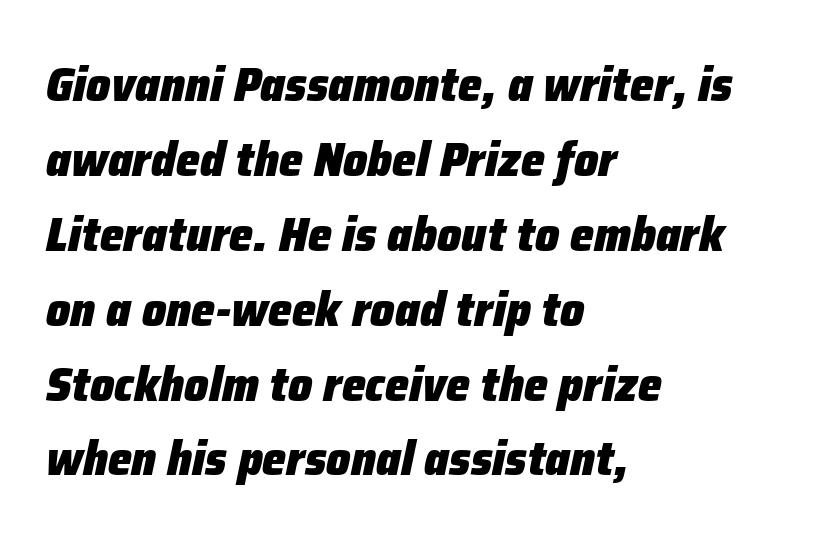
Q: Is the text bold? A: Yes.
Q: Is the text italic (slanted)? A: Yes, it leans right by about 12 degrees.
Q: Is the text underlined? A: No.
Q: How is the paragraph aligned? A: Left-aligned.
Q: Is the spacing between letters normal or unusually wide? A: Normal.
Q: Is the spacing between lines tight, normal or loose? A: Normal.
Q: Width (condensed, normal, or wide)? A: Normal.
Q: Stroke contrast? A: Low.
Q: x-height? A: Medium.
Q: Monospaced? A: No.
